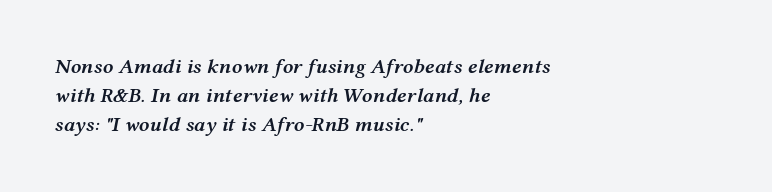
{"italic": "yes", "lean": "right", "slant_degrees": 12, "bold": "semi", "underline": "no", "align": "left", "line_spacing": "normal", "line_spacing_ratio": 1.39, "letter_spacing": "normal", "letter_spacing_em": 0.0, "glyph_px": 21}
